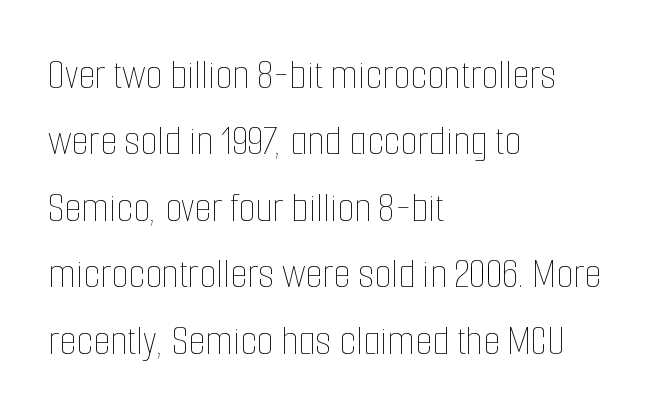
The image shows 44 px thin, condensed type, upright; set left-aligned, normal line spacing (1.51x), normal letter spacing, not underlined; low stroke contrast and a medium x-height.
